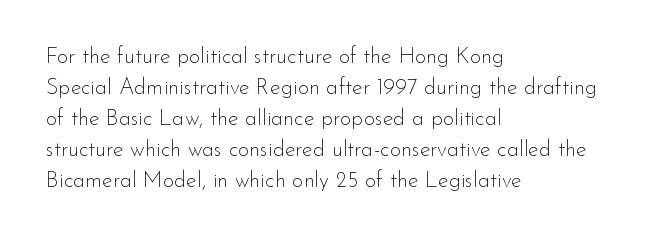
{"italic": "no", "bold": "no", "underline": "no", "align": "left", "line_spacing": "normal", "line_spacing_ratio": 1.41, "letter_spacing": "normal", "letter_spacing_em": 0.0, "glyph_px": 22}
